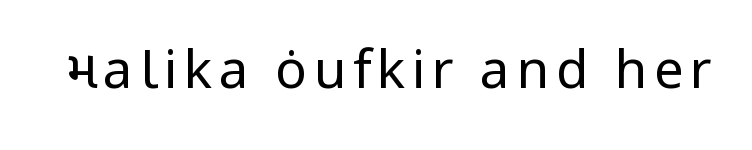
Here the designer chose a conventional face with non-uniform glyph widths. Nope, not italic — everything's standing straight. Bare-footed words on every line. Does the type have serifs? No, each stem ends abruptly. Weight: in the light-to-regular range.
